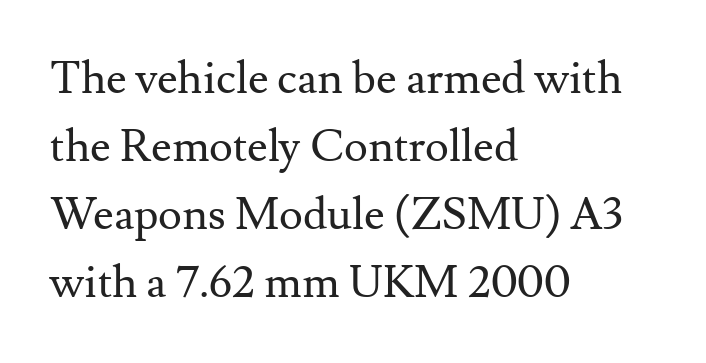
{"serif": "yes", "italic": "no", "bold": "no", "weight": "regular", "width": "normal", "stroke_contrast": "medium", "x_height": "small", "monospaced": "no", "underline": "no", "align": "left", "line_spacing": "normal", "line_spacing_ratio": 1.51, "letter_spacing": "normal", "letter_spacing_em": 0.0, "glyph_px": 45}
